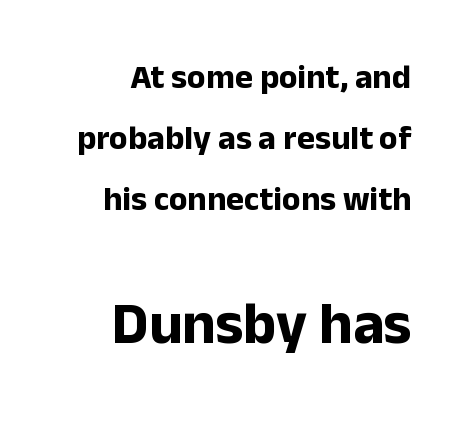
The letters advance in unequal steps, a hallmark of proportional type. Note: smaller setting up top, larger setting below. The words here are not underlined. Tall strokes in this sample are plumb rather than angled.
